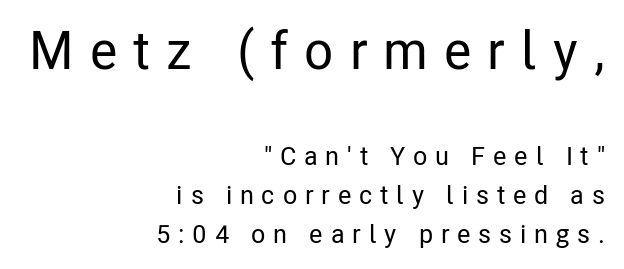
The passage shown is typeset with a sans-serif family. Normally led — the rows are evenly, conventionally spaced. The composition opens big and finishes small. Think of a printed novel: that variable character pitch is what you see here.
